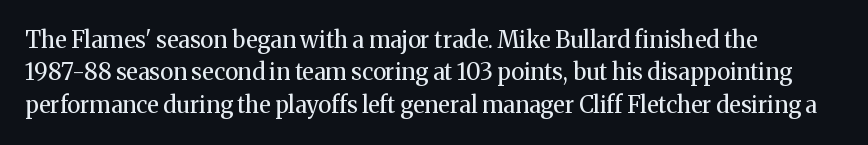
Q: Is the text bold? A: No.
Q: Is the text italic (slanted)? A: No, it is upright.
Q: Is the text underlined? A: No.
Q: How is the paragraph aligned? A: Left-aligned.
Q: Is the spacing between letters normal or unusually wide? A: Normal.
Q: Is the spacing between lines tight, normal or loose? A: Normal.
